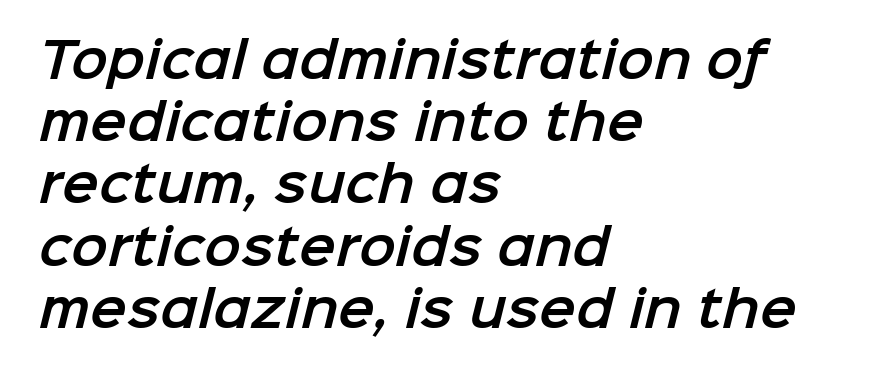
The image shows 49 px sans-serif type; set left-aligned, normal line spacing (1.27x), normal letter spacing, not underlined; low stroke contrast and a medium x-height.
